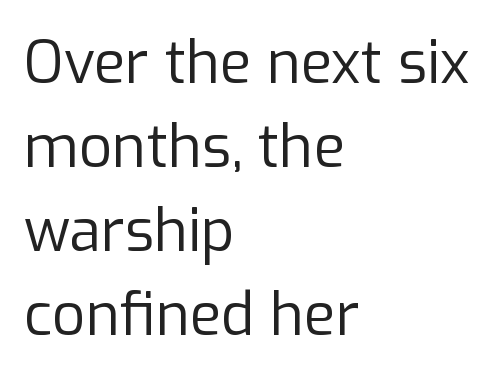
Q: Is the text bold? A: No.
Q: Is the text italic (slanted)? A: No, it is upright.
Q: Is the typeface a serif or a sans-serif typeface? A: Sans-serif.
Q: Is the text underlined? A: No.
Q: How is the paragraph aligned? A: Left-aligned.
Q: Is the spacing between letters normal or unusually wide? A: Normal.
Q: Is the spacing between lines tight, normal or loose? A: Normal.
Q: Width (condensed, normal, or wide)? A: Normal.
Q: Stroke contrast? A: Low.
Q: x-height? A: Medium.
Q: Monospaced? A: No.
